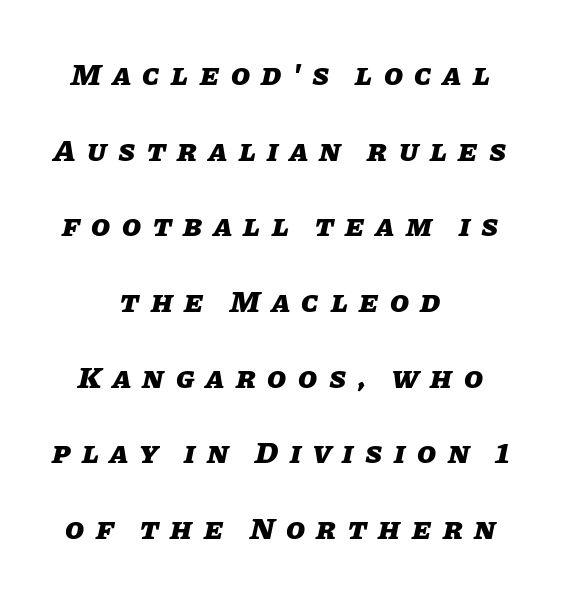
A typesetter would call this heavily tracked-out type. Casual observation: everything's sitting right in the middle. Heft: maximum for text — a bold. The words here are not underlined. Varying glyph widths throughout — classic text-font behaviour. Does the leading feel generous? Absolutely, it's lavish.
